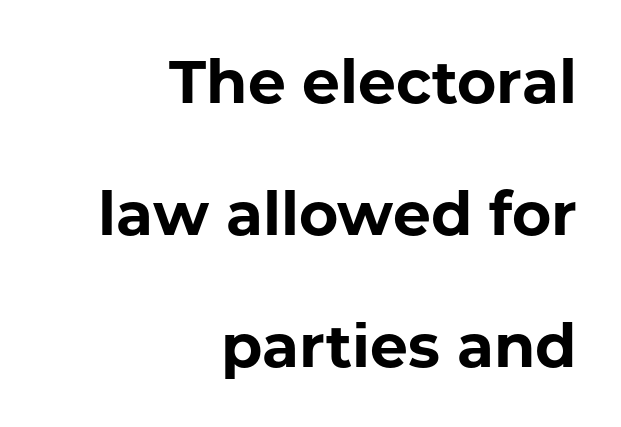
Q: Is the text bold? A: Yes.
Q: Is the text italic (slanted)? A: No, it is upright.
Q: Is the typeface a serif or a sans-serif typeface? A: Sans-serif.
Q: Is the text underlined? A: No.
Q: How is the paragraph aligned? A: Right-aligned.
Q: Is the spacing between letters normal or unusually wide? A: Normal.
Q: Is the spacing between lines tight, normal or loose? A: Loose.
Q: Width (condensed, normal, or wide)? A: Normal.
Q: Stroke contrast? A: Low.
Q: x-height? A: Medium.
Q: Monospaced? A: No.
